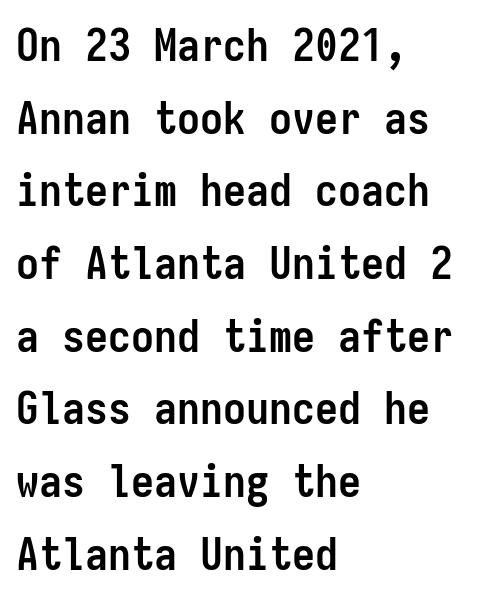
Q: Is the text bold? A: Yes.
Q: Is the text italic (slanted)? A: No, it is upright.
Q: Is the typeface a serif or a sans-serif typeface? A: Sans-serif.
Q: Is the text underlined? A: No.
Q: How is the paragraph aligned? A: Left-aligned.
Q: Is the spacing between letters normal or unusually wide? A: Normal.
Q: Is the spacing between lines tight, normal or loose? A: Normal.
Q: Width (condensed, normal, or wide)? A: Condensed.
Q: Stroke contrast? A: Low.
Q: x-height? A: Medium.
Q: Monospaced? A: Yes.
